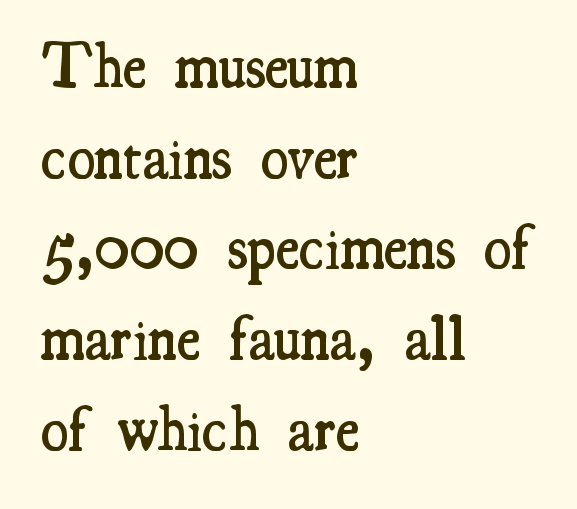
Q: Is the text bold? A: Semi-bold.
Q: Is the text italic (slanted)? A: No, it is upright.
Q: Is the typeface a serif or a sans-serif typeface? A: Serif.
Q: Is the text underlined? A: No.
Q: How is the paragraph aligned? A: Left-aligned.
Q: Is the spacing between letters normal or unusually wide? A: Normal.
Q: Is the spacing between lines tight, normal or loose? A: Normal.
Q: Width (condensed, normal, or wide)? A: Condensed.
Q: Stroke contrast? A: Medium.
Q: x-height? A: Small.
Q: Monospaced? A: No.
